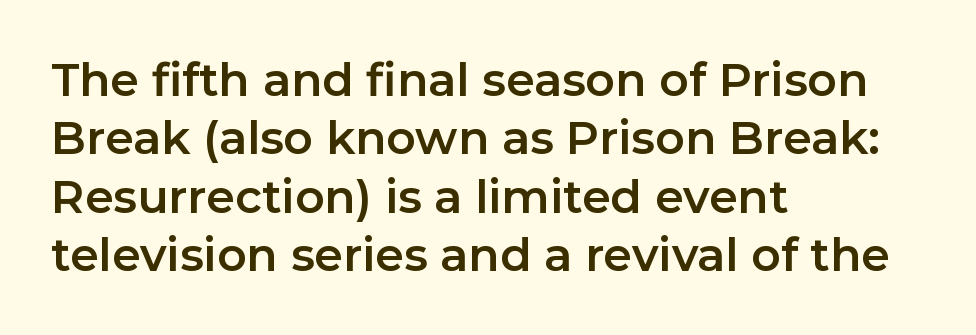
The image shows 46 px sans-serif type, upright; set left-aligned, normal line spacing (1.27x), normal letter spacing, not underlined; low stroke contrast and a medium x-height.
